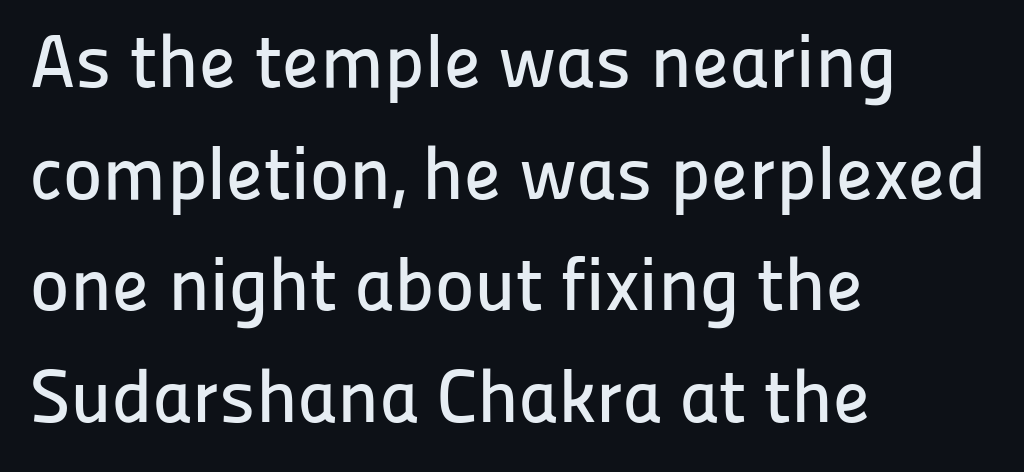
The image shows 75 px sans-serif type, upright; set left-aligned, normal line spacing (1.49x), normal letter spacing, not underlined; low stroke contrast and a medium x-height.
